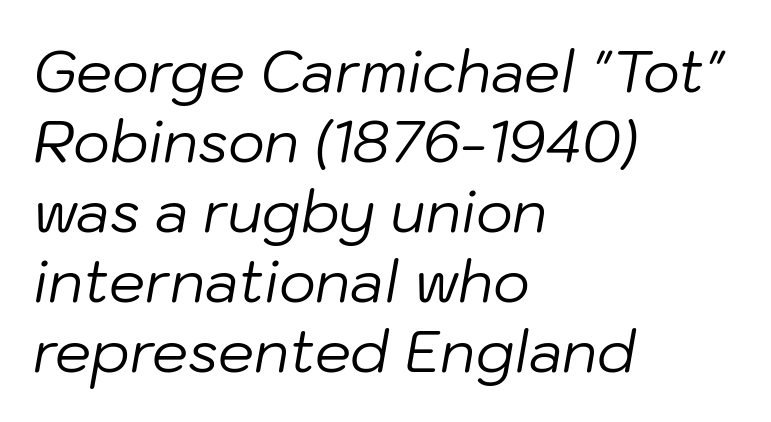
The image shows 57 px regular-weight type, italic (leaning right); set left-aligned, line spacing 1.23x, normal letter spacing, not underlined; low stroke contrast and a medium x-height.
